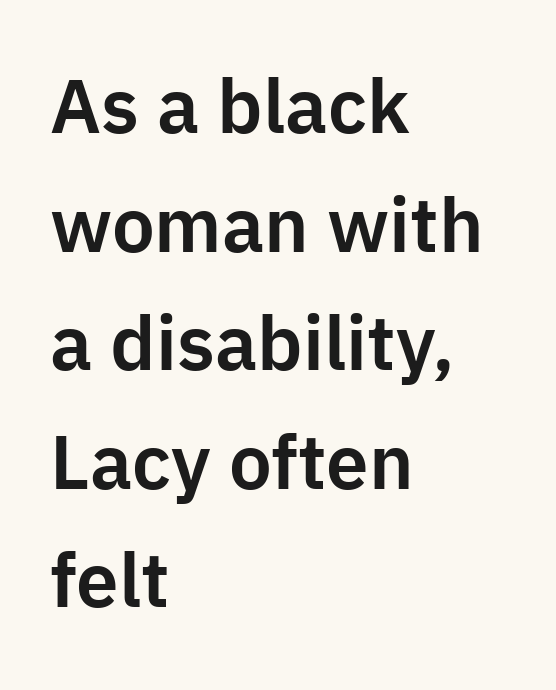
Q: Is the text italic (slanted)? A: No, it is upright.
Q: Is the typeface a serif or a sans-serif typeface? A: Sans-serif.
Q: Is the text underlined? A: No.
Q: How is the paragraph aligned? A: Left-aligned.
Q: Is the spacing between letters normal or unusually wide? A: Normal.
Q: Is the spacing between lines tight, normal or loose? A: Normal.
Q: Width (condensed, normal, or wide)? A: Normal.
Q: Stroke contrast? A: Low.
Q: x-height? A: Medium.
Q: Monospaced? A: No.
